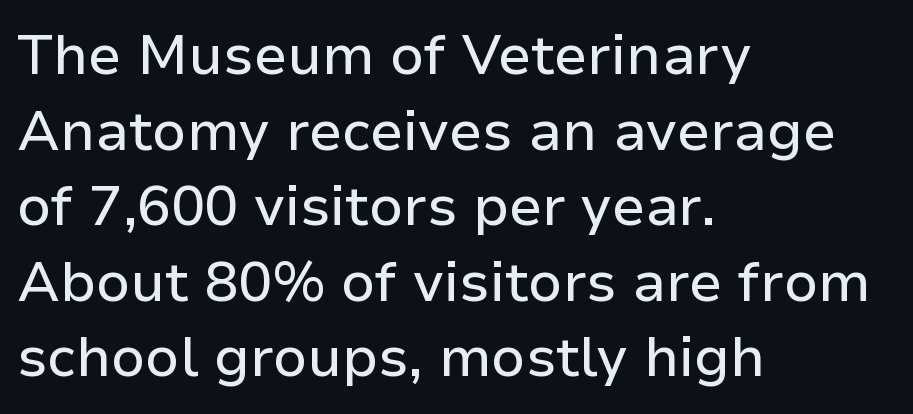
The letters advance in unequal steps, a hallmark of proportional type. Line starts are locked; line ends wander. The gap between lines stays unmarked. Tall strokes in this sample are plumb rather than angled.
